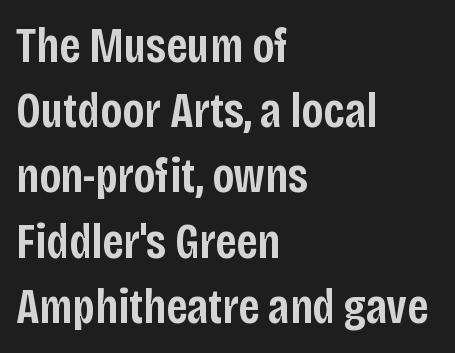
The image shows 49 px semibold, condensed sans-serif type, upright; set left-aligned, normal line spacing (1.33x), normal letter spacing, not underlined; low stroke contrast and a large x-height.
